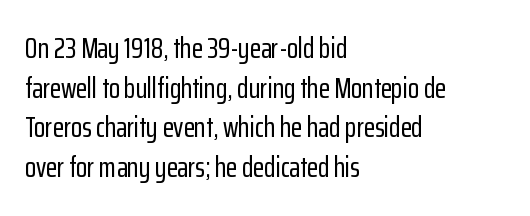
Q: Is the text italic (slanted)? A: No, it is upright.
Q: Is the typeface a serif or a sans-serif typeface? A: Sans-serif.
Q: Is the text underlined? A: No.
Q: How is the paragraph aligned? A: Left-aligned.
Q: Is the spacing between letters normal or unusually wide? A: Normal.
Q: Is the spacing between lines tight, normal or loose? A: Normal.
Q: Width (condensed, normal, or wide)? A: Condensed.
Q: Stroke contrast? A: Low.
Q: x-height? A: Medium.
Q: Monospaced? A: No.
